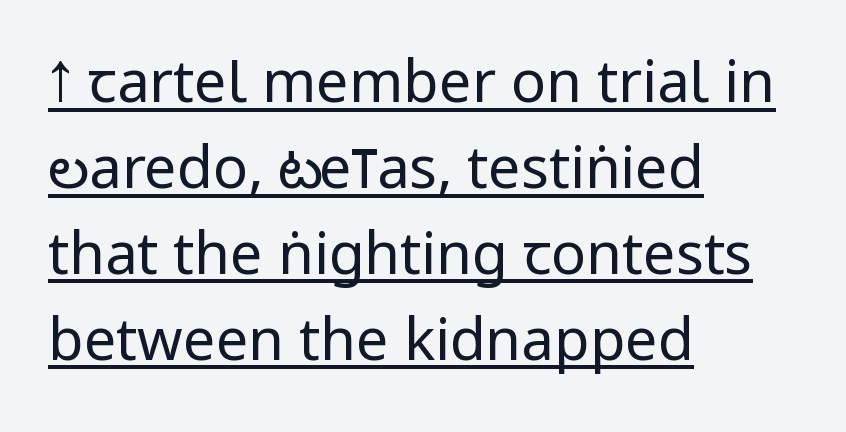
Q: Is the text bold? A: No.
Q: Is the text italic (slanted)? A: No, it is upright.
Q: Is the typeface a serif or a sans-serif typeface? A: Sans-serif.
Q: Is the text underlined? A: Yes.
Q: How is the paragraph aligned? A: Left-aligned.
Q: Is the spacing between letters normal or unusually wide? A: Normal.
Q: Is the spacing between lines tight, normal or loose? A: Normal.
Q: Width (condensed, normal, or wide)? A: Condensed.
Q: Stroke contrast? A: Low.
Q: x-height? A: Large.
Q: Monospaced? A: No.
